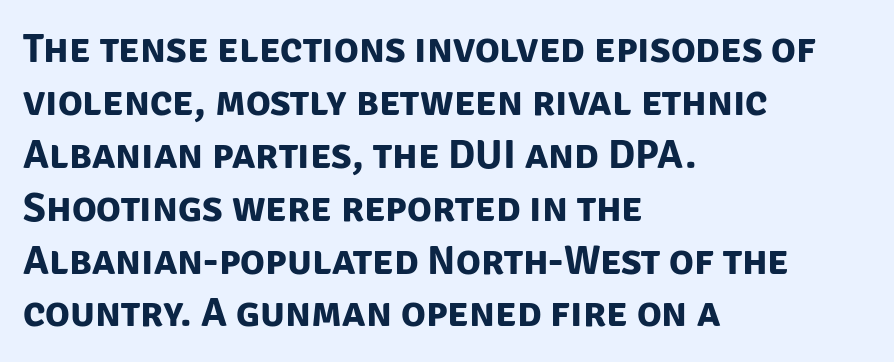
The image shows 41 px bold sans-serif type; set left-aligned, normal line spacing (1.29x), normal letter spacing, not underlined; low stroke contrast and a large x-height.
